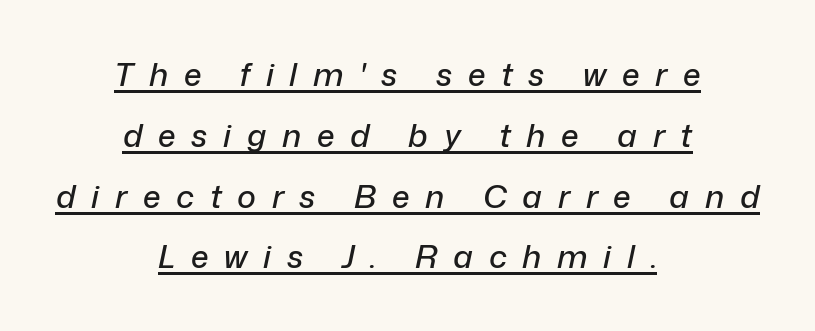
Q: Is the text italic (slanted)? A: Yes, it leans right by about 12 degrees.
Q: Is the text underlined? A: Yes.
Q: How is the paragraph aligned? A: Centered.
Q: Is the spacing between letters normal or unusually wide? A: Unusually wide.
Q: Is the spacing between lines tight, normal or loose? A: Loose.
Q: Width (condensed, normal, or wide)? A: Normal.
Q: Stroke contrast? A: Low.
Q: x-height? A: Medium.
Q: Monospaced? A: No.
